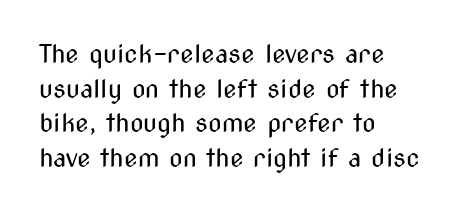
{"italic": "no", "bold": "no", "underline": "no", "align": "left", "line_spacing": "normal", "line_spacing_ratio": 1.39, "letter_spacing": "normal", "letter_spacing_em": 0.0, "glyph_px": 25}
